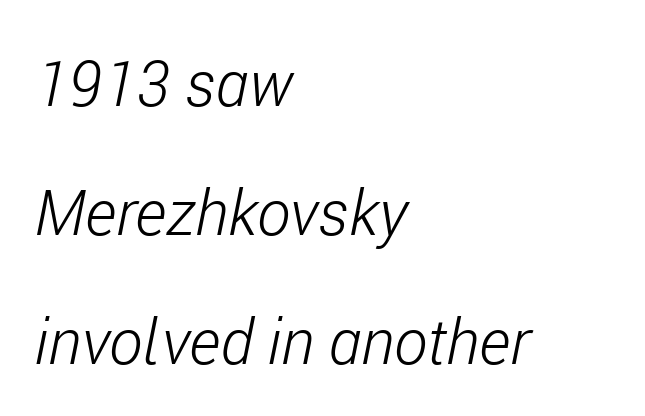
The image shows 63 px light, condensed type, italic (leaning right); set left-aligned, loose line spacing (2.05x), normal letter spacing, not underlined; low stroke contrast and a medium x-height.
